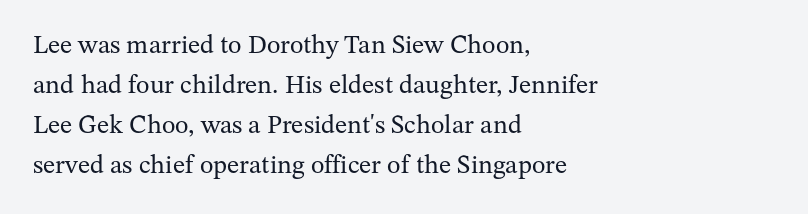
Descender tails drop into unmarked territory. Stroke mass is kept to a normal reading level or below. Default kerning and tracking; the words read as compact shapes. Teacher's note: observe the even left margin — that is flush-left alignment.
